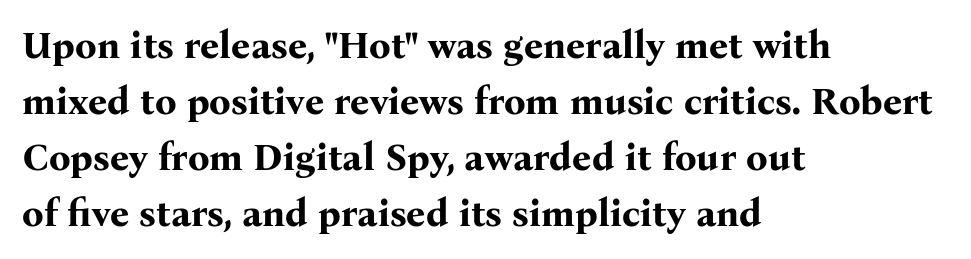
{"serif": "yes", "italic": "no", "bold": "yes", "weight": "bold", "width": "normal", "stroke_contrast": "medium", "x_height": "medium", "monospaced": "no", "underline": "no", "align": "left", "line_spacing": "normal", "line_spacing_ratio": 1.47, "letter_spacing": "normal", "letter_spacing_em": 0.0, "glyph_px": 38}
